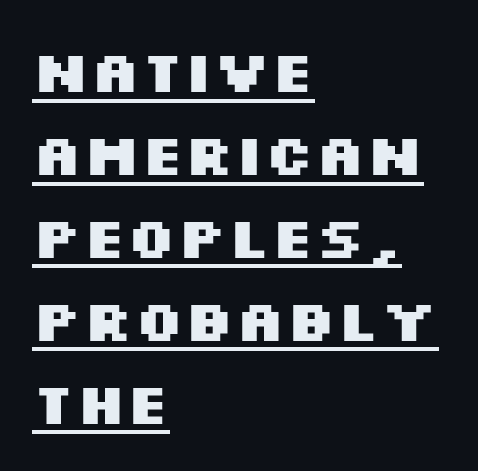
Its strokes are broad and dark, the hallmark of bold type. The ragged edge is on the right, which tells us the setting is flush left. Do the letters lean? They stand straight. The rendering uses a moderate line-height, typical for paragraphs. Is the letter spacing exaggerated? No — it looks like the ordinary default. A baseline rule has been typeset under these characters.
